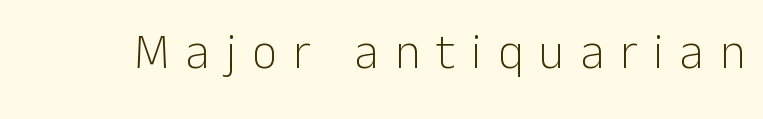
{"serif": "no", "italic": "no", "bold": "no", "weight": "light", "width": "normal", "stroke_contrast": "low", "x_height": "medium", "monospaced": "no", "underline": "no", "letter_spacing": "wide", "letter_spacing_em": 0.33, "glyph_px": 49}
